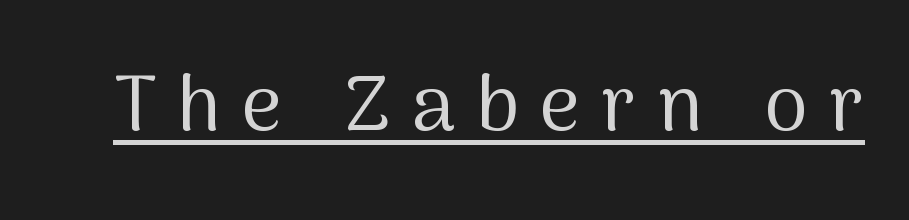
Note the varied advance widths — an 'i' is clearly narrower than an 'm'. The letters are spread apart with noticeably loose tracking. Examine the stroke ends and you'll find no serifs. Underlining? Definitely there. Every character sits straight up, as roman type does.
